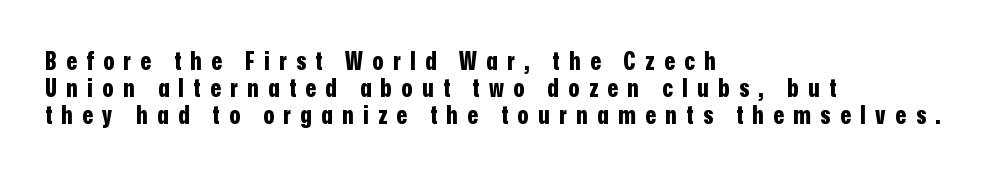
The image shows 25 px bold type, upright; set left-aligned, tight line spacing (1.08x), unusually wide letter spacing (+0.38 em), not underlined.
